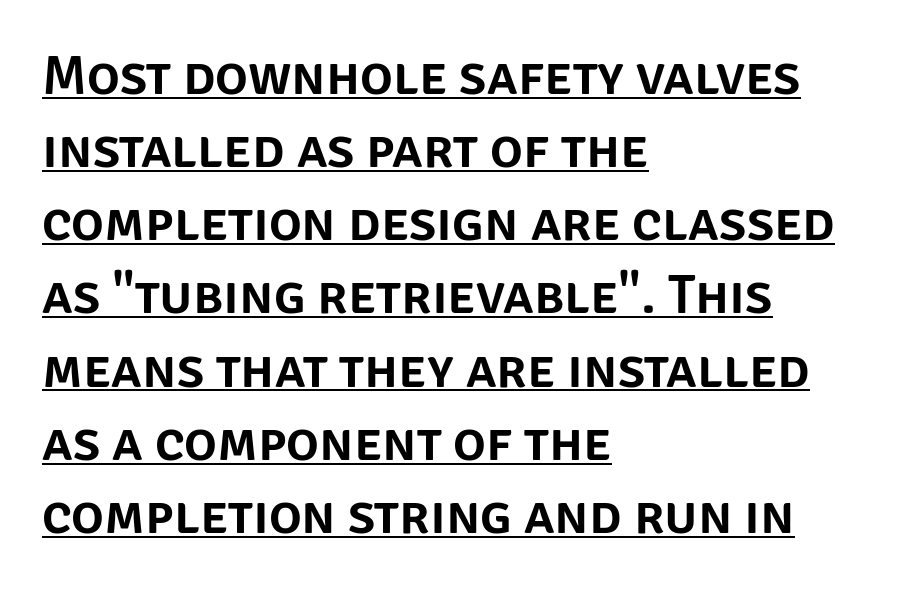
{"serif": "no", "italic": "no", "width": "normal", "stroke_contrast": "low", "x_height": "large", "monospaced": "no", "underline": "yes", "align": "left", "line_spacing": "normal", "line_spacing_ratio": 1.33, "letter_spacing": "normal", "letter_spacing_em": 0.0, "glyph_px": 55}
